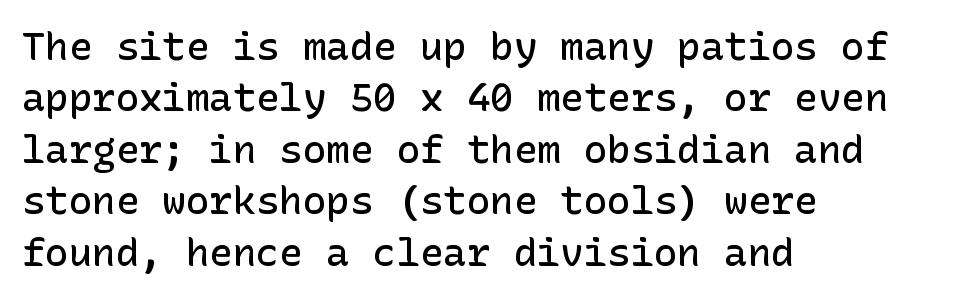
{"serif": "no", "italic": "no", "bold": "semi", "weight": "semibold", "width": "normal", "stroke_contrast": "low", "x_height": "medium", "underline": "no", "align": "left", "line_spacing": "normal", "line_spacing_ratio": 1.32, "letter_spacing": "normal", "letter_spacing_em": 0.0, "glyph_px": 39}
